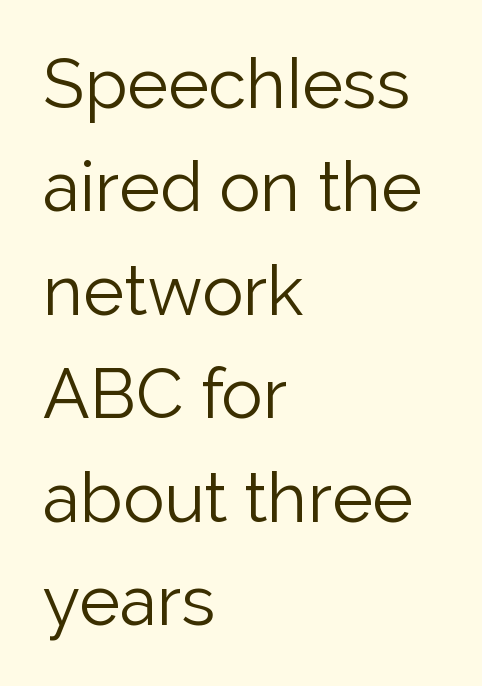
Q: Is the text bold? A: No.
Q: Is the text italic (slanted)? A: No, it is upright.
Q: Is the typeface a serif or a sans-serif typeface? A: Sans-serif.
Q: Is the text underlined? A: No.
Q: How is the paragraph aligned? A: Left-aligned.
Q: Is the spacing between letters normal or unusually wide? A: Normal.
Q: Is the spacing between lines tight, normal or loose? A: Normal.
Q: Width (condensed, normal, or wide)? A: Normal.
Q: Stroke contrast? A: Low.
Q: x-height? A: Medium.
Q: Monospaced? A: No.
